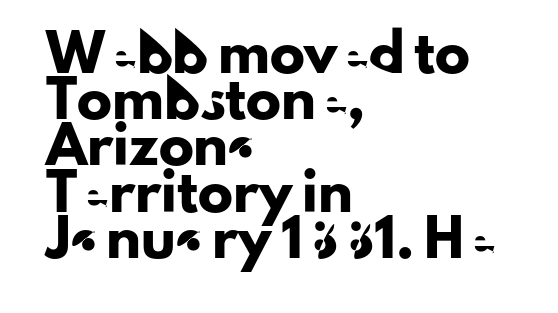
Left-aligned paragraph, ragged on the right. The letterforms sit shoulder to shoulder at normal distance. Evenly set lines give the paragraph a standard silhouette. Note the varied advance widths — an 'i' is clearly narrower than an 'm'.
